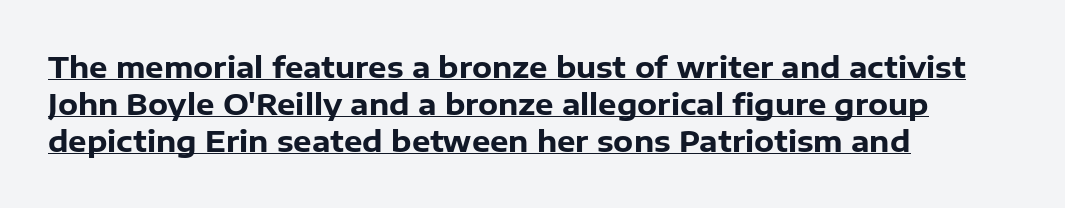
Q: Is the text bold? A: Yes.
Q: Is the text italic (slanted)? A: No, it is upright.
Q: Is the typeface a serif or a sans-serif typeface? A: Sans-serif.
Q: Is the text underlined? A: Yes.
Q: How is the paragraph aligned? A: Left-aligned.
Q: Is the spacing between letters normal or unusually wide? A: Normal.
Q: Is the spacing between lines tight, normal or loose? A: Normal.
Q: Width (condensed, normal, or wide)? A: Normal.
Q: Stroke contrast? A: Low.
Q: x-height? A: Medium.
Q: Monospaced? A: No.
